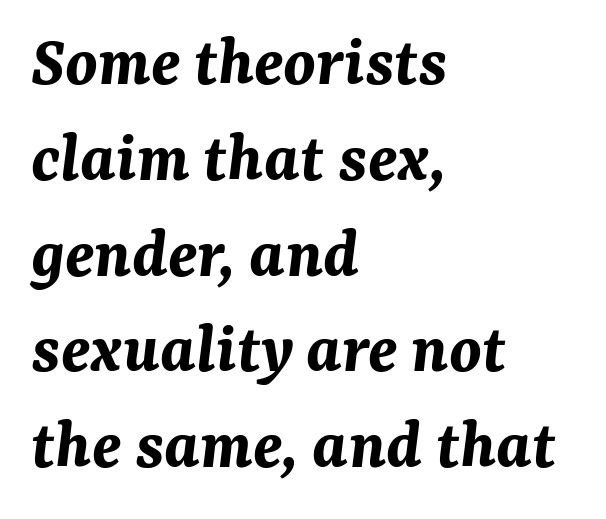
Q: Is the text bold? A: Yes.
Q: Is the text italic (slanted)? A: Yes, it leans right by about 7 degrees.
Q: Is the text underlined? A: No.
Q: How is the paragraph aligned? A: Left-aligned.
Q: Is the spacing between letters normal or unusually wide? A: Normal.
Q: Is the spacing between lines tight, normal or loose? A: Normal.
Q: Width (condensed, normal, or wide)? A: Normal.
Q: Stroke contrast? A: Medium.
Q: x-height? A: Medium.
Q: Monospaced? A: No.
